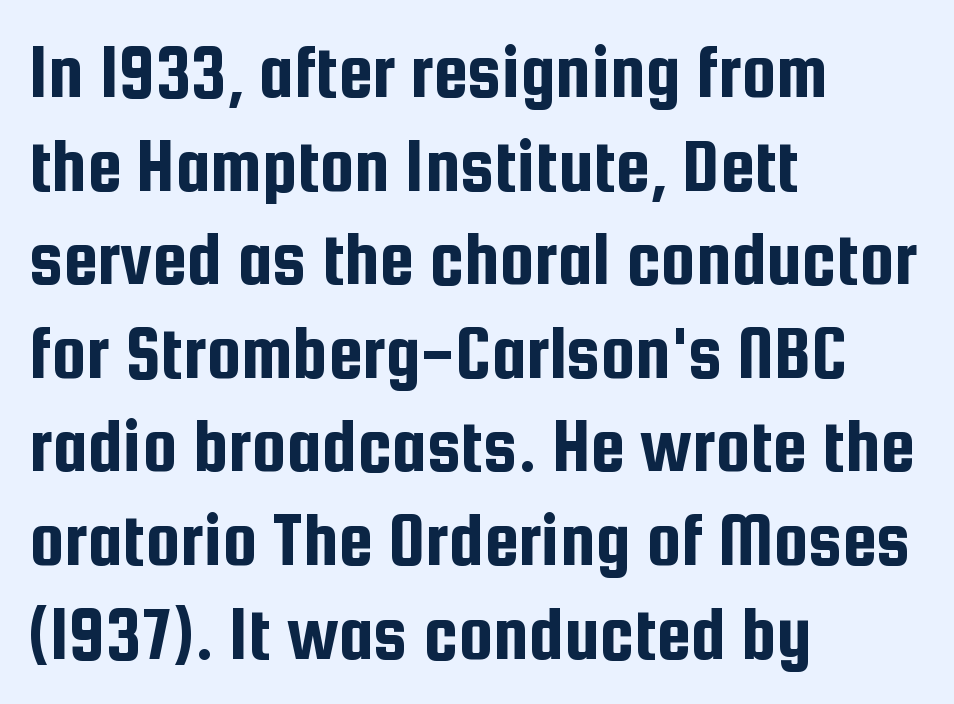
The image shows 78 px condensed sans-serif type, upright; set left-aligned, line spacing 1.2x, normal letter spacing, not underlined; low stroke contrast and a medium x-height.
